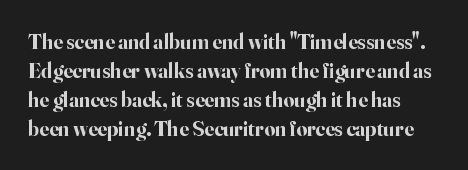
Q: Is the text bold? A: Yes.
Q: Is the text italic (slanted)? A: No, it is upright.
Q: Is the text underlined? A: No.
Q: Is the spacing between letters normal or unusually wide? A: Normal.
Q: Is the spacing between lines tight, normal or loose? A: Normal.
